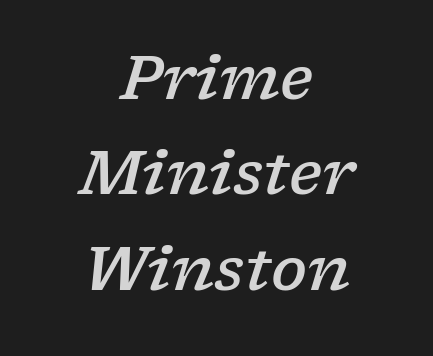
The rendering uses a moderate line-height, typical for paragraphs. Horizontally, the lines are justified to the midpoint only. The gaps between neighbouring characters are ordinary and unremarkable. These lines are composed in type with serifs.
